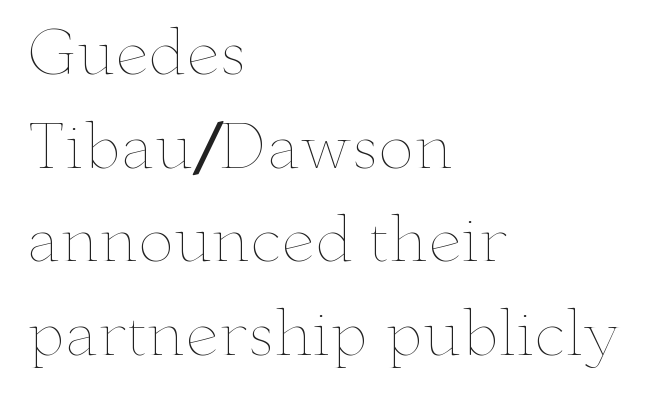
{"italic": "no", "bold": "no", "weight": "thin", "width": "wide", "stroke_contrast": "low", "x_height": "small", "monospaced": "no", "underline": "no", "align": "left", "line_spacing": "normal", "line_spacing_ratio": 1.56, "letter_spacing": "normal", "letter_spacing_em": 0.0, "glyph_px": 60}
